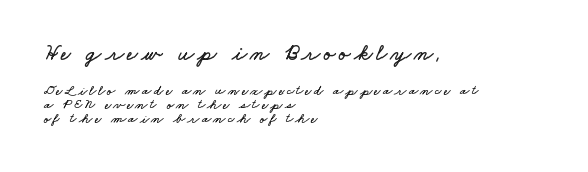
The line-height multiplier appears low, near solid setting. The face used here appears at its bigger size in the upper chunk. Just letters on the line, the space beneath them empty. Horizontal alignment here is leftward, the default for most running prose.
